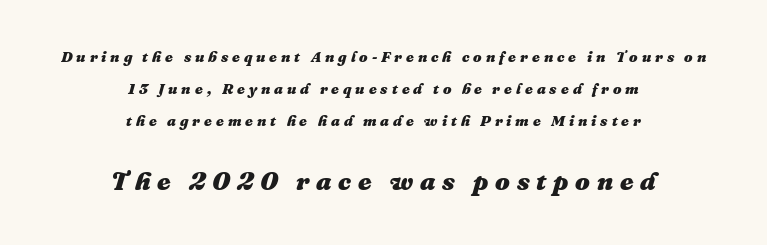
Q: Is the text bold? A: Yes.
Q: Is the text italic (slanted)? A: Yes, it leans right by about 16 degrees.
Q: Is the text underlined? A: No.
Q: How is the paragraph aligned? A: Centered.
Q: Is the spacing between letters normal or unusually wide? A: Unusually wide.
Q: Is the spacing between lines tight, normal or loose? A: Loose.
Q: Which block of text is set in a larger size, the first (top) or the second (bottom)? A: The second (bottom) one.
